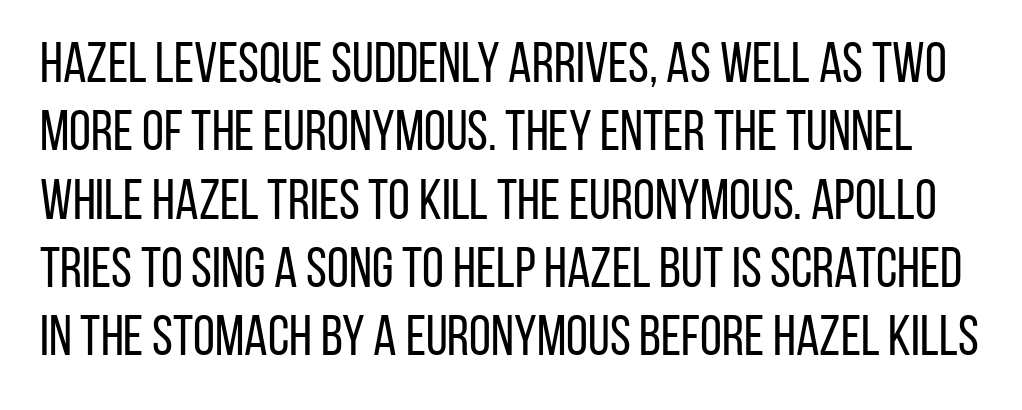
Q: Is the text bold? A: No.
Q: Is the text italic (slanted)? A: No, it is upright.
Q: Is the typeface a serif or a sans-serif typeface? A: Sans-serif.
Q: Is the text underlined? A: No.
Q: Is the spacing between letters normal or unusually wide? A: Normal.
Q: Width (condensed, normal, or wide)? A: Condensed.
Q: Stroke contrast? A: Low.
Q: x-height? A: Large.
Q: Monospaced? A: No.
